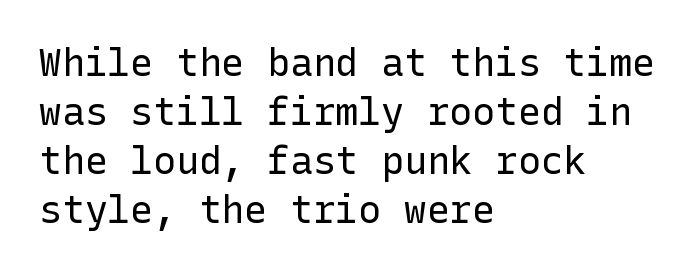
{"serif": "no", "italic": "no", "bold": "no", "weight": "regular", "width": "normal", "stroke_contrast": "low", "x_height": "medium", "underline": "no", "align": "left", "line_spacing": "normal", "line_spacing_ratio": 1.29, "letter_spacing": "normal", "letter_spacing_em": 0.0, "glyph_px": 38}
